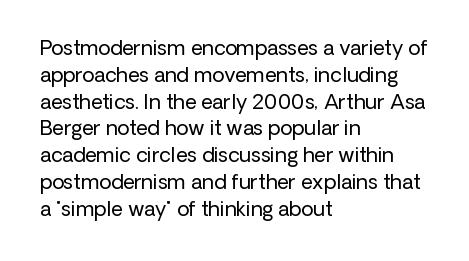
The image shows 20 px text type, upright; set left-aligned, normal line spacing (1.34x), normal letter spacing, not underlined.
